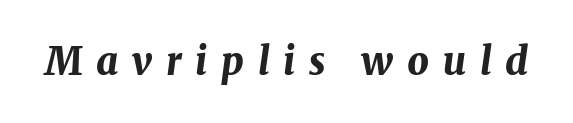
Q: Is the text bold? A: Yes.
Q: Is the text italic (slanted)? A: Yes, it leans right by about 8 degrees.
Q: Is the text underlined? A: No.
Q: Is the spacing between letters normal or unusually wide? A: Unusually wide.
Q: Width (condensed, normal, or wide)? A: Normal.
Q: Stroke contrast? A: Medium.
Q: x-height? A: Medium.
Q: Monospaced? A: No.
